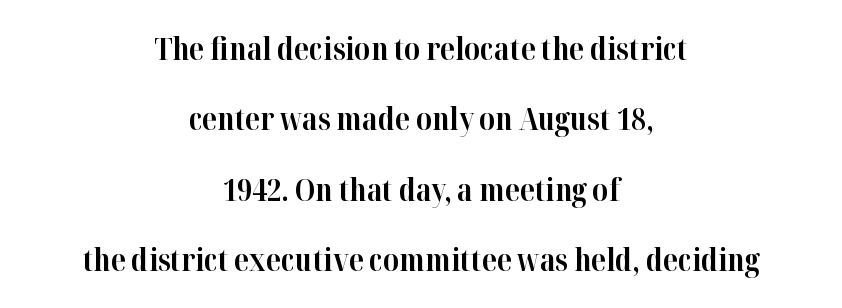
{"serif": "yes", "italic": "no", "bold": "yes", "weight": "bold", "width": "normal", "stroke_contrast": "high", "x_height": "medium", "monospaced": "no", "underline": "no", "align": "center", "line_spacing": "loose", "line_spacing_ratio": 2.35, "letter_spacing": "normal", "letter_spacing_em": 0.0, "glyph_px": 30}
